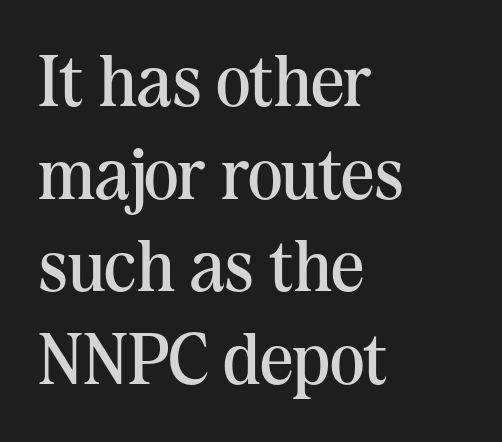
{"serif": "yes", "italic": "no", "bold": "no", "weight": "regular", "width": "normal", "stroke_contrast": "medium", "x_height": "medium", "monospaced": "no", "underline": "no", "align": "left", "line_spacing": "normal", "line_spacing_ratio": 1.27, "letter_spacing": "normal", "letter_spacing_em": 0.0, "glyph_px": 73}
